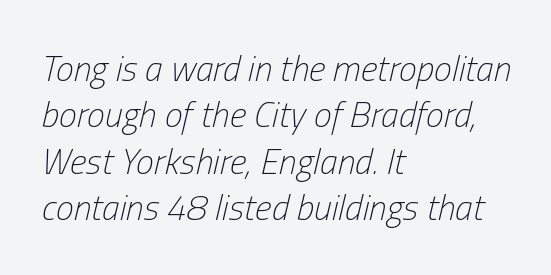
Q: Is the text bold? A: No.
Q: Is the text italic (slanted)? A: Yes, it leans right by about 13 degrees.
Q: Is the text underlined? A: No.
Q: How is the paragraph aligned? A: Left-aligned.
Q: Is the spacing between letters normal or unusually wide? A: Normal.
Q: Is the spacing between lines tight, normal or loose? A: Normal.
Q: Width (condensed, normal, or wide)? A: Condensed.
Q: Stroke contrast? A: Low.
Q: x-height? A: Medium.
Q: Monospaced? A: No.
